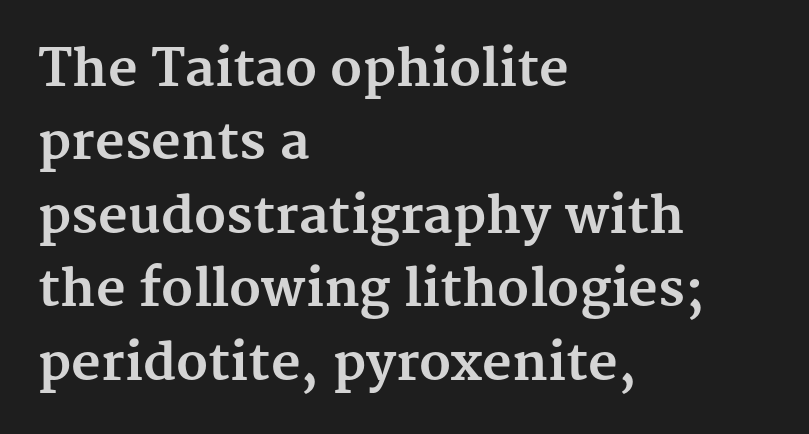
Q: Is the text bold? A: Yes.
Q: Is the text italic (slanted)? A: No, it is upright.
Q: Is the typeface a serif or a sans-serif typeface? A: Serif.
Q: Is the text underlined? A: No.
Q: How is the paragraph aligned? A: Left-aligned.
Q: Is the spacing between letters normal or unusually wide? A: Normal.
Q: Is the spacing between lines tight, normal or loose? A: Normal.
Q: Width (condensed, normal, or wide)? A: Normal.
Q: Stroke contrast? A: Medium.
Q: x-height? A: Medium.
Q: Monospaced? A: No.
